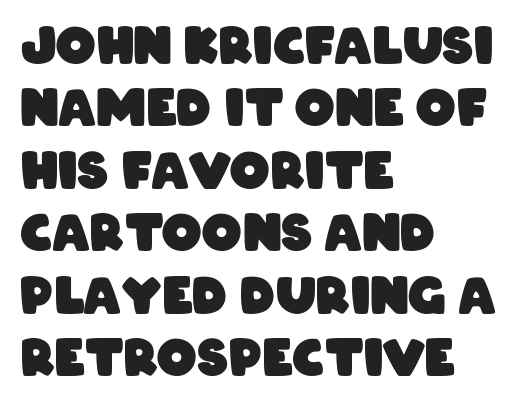
Observe the absence of serifs on each vertical stroke in this sample. Compared with an ordinary text face, these strokes are far heavier — a full bold. Rule under the text: the space is simply empty. The rows are spaced the way most documents space them. The type is set solid horizontally, with unmodified tracking.
